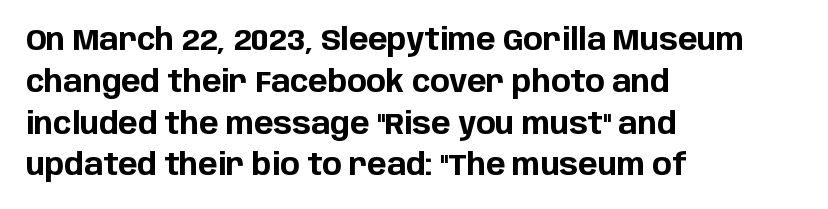
The image shows 29 px bold sans-serif type, upright; set left-aligned, normal line spacing (1.44x), normal letter spacing, not underlined; low stroke contrast and a large x-height.
